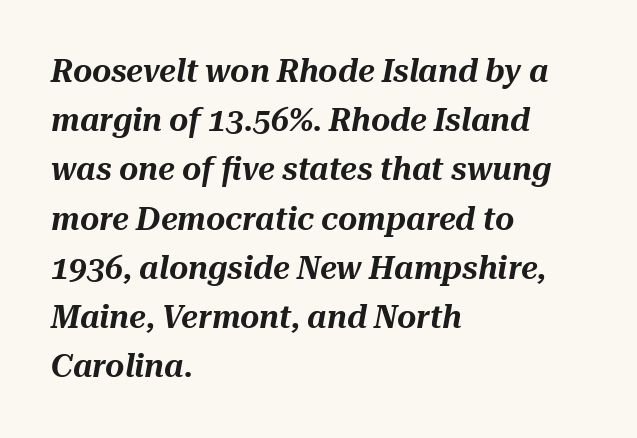
{"italic": "yes", "lean": "right", "slant_degrees": 10, "width": "normal", "stroke_contrast": "medium", "x_height": "medium", "monospaced": "no", "underline": "no", "align": "left", "line_spacing": "normal", "line_spacing_ratio": 1.49, "letter_spacing": "normal", "letter_spacing_em": 0.0, "glyph_px": 33}
